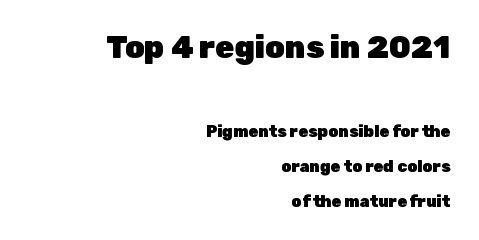
The image shows 31 px heavy sans-serif type, upright; set right-aligned, loose line spacing (2.19x), normal letter spacing, not underlined; the first (top) block is 1.94x larger; low stroke contrast and a medium x-height.
